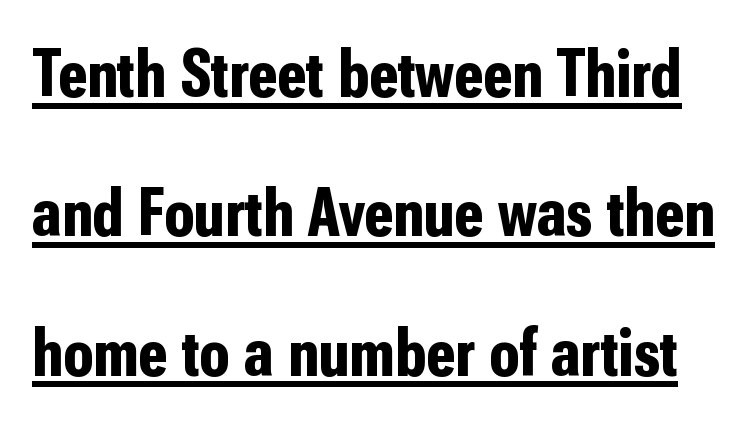
Character widths vary here, with narrow letters taking less room than wide ones. Thick stems and heavy bowls — unmistakably bold. A baseline rule has been typeset under these characters. The type sits square on the baseline with zero lean.
